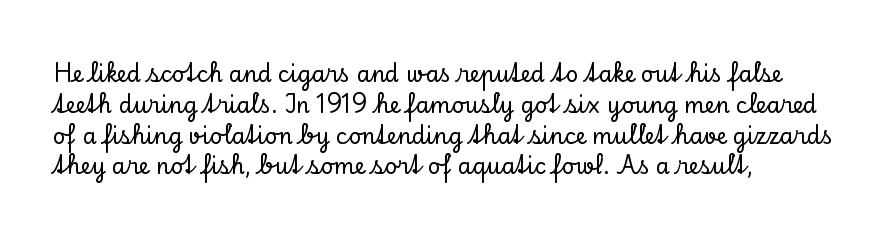
Q: Is the text italic (slanted)? A: No, it is upright.
Q: Is the text underlined? A: No.
Q: How is the paragraph aligned? A: Left-aligned.
Q: Is the spacing between letters normal or unusually wide? A: Normal.
Q: Is the spacing between lines tight, normal or loose? A: Normal.
